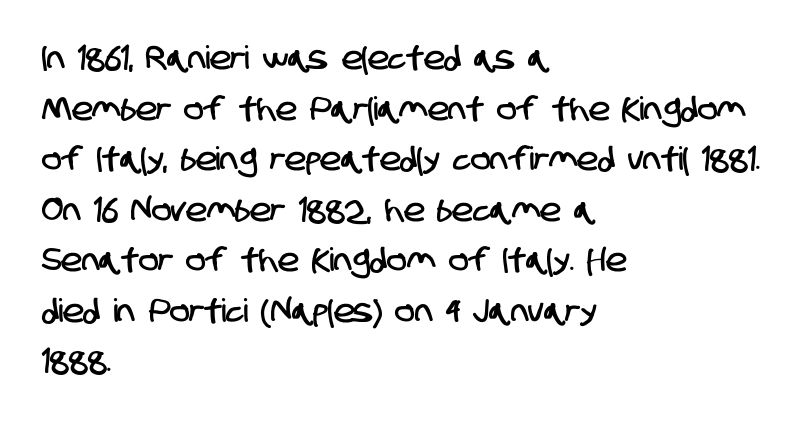
{"serif": "no", "width": "condensed", "stroke_contrast": "low", "x_height": "large", "monospaced": "no", "underline": "no", "align": "left", "line_spacing": "normal", "line_spacing_ratio": 1.58, "letter_spacing": "normal", "letter_spacing_em": 0.0, "glyph_px": 32}
